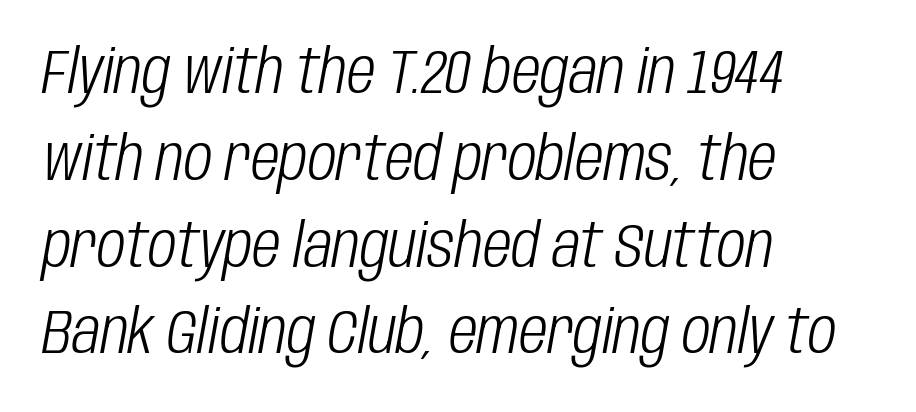
Q: Is the text bold? A: No.
Q: Is the text italic (slanted)? A: Yes, it leans right by about 10 degrees.
Q: Is the text underlined? A: No.
Q: How is the paragraph aligned? A: Left-aligned.
Q: Is the spacing between letters normal or unusually wide? A: Normal.
Q: Is the spacing between lines tight, normal or loose? A: Normal.
Q: Width (condensed, normal, or wide)? A: Condensed.
Q: Stroke contrast? A: Low.
Q: x-height? A: Large.
Q: Monospaced? A: No.
